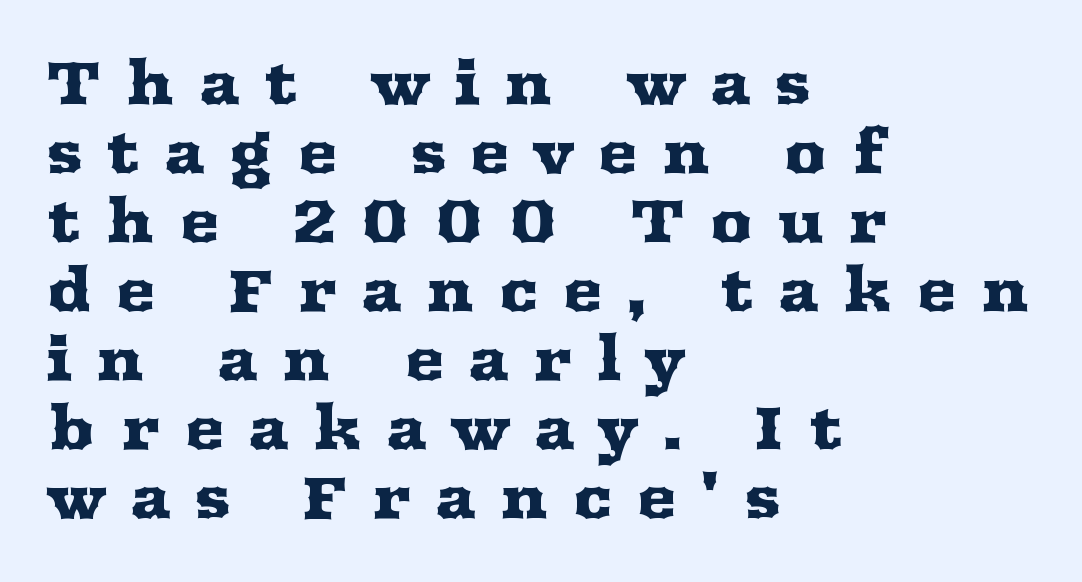
The image shows 60 px wide serif type, upright; set left-aligned, tight line spacing (1.15x), unusually wide letter spacing (+0.4 em), not underlined; medium stroke contrast and a medium x-height.
